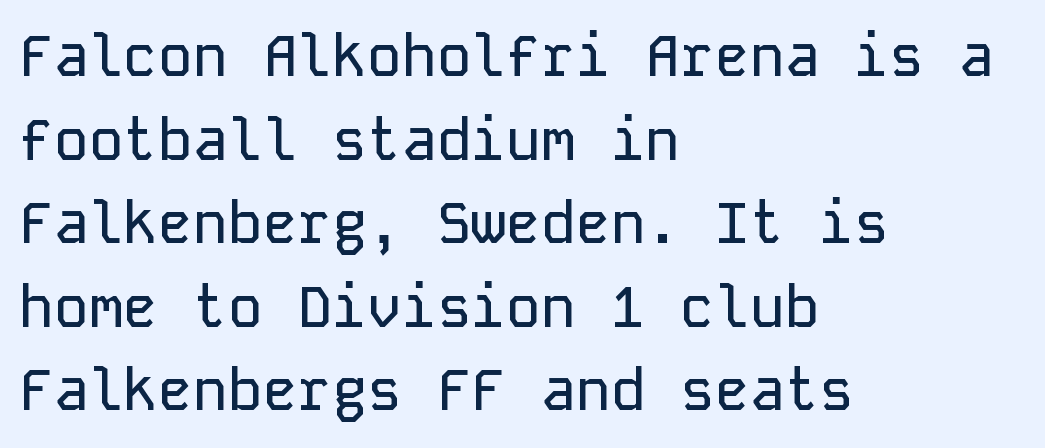
The image shows 58 px sans-serif type, upright, monospaced; set left-aligned, normal line spacing (1.44x), normal letter spacing, not underlined; low stroke contrast and a medium x-height.
